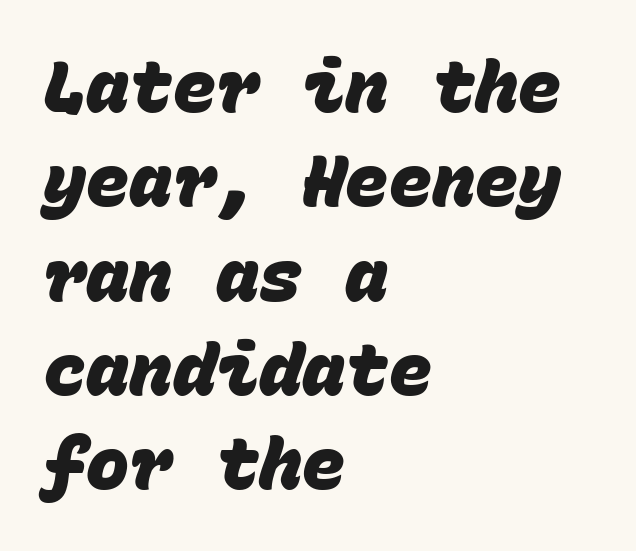
The image shows 72 px heavy sans-serif type, monospaced; set left-aligned, normal line spacing (1.31x), normal letter spacing, not underlined; low stroke contrast and a large x-height.
